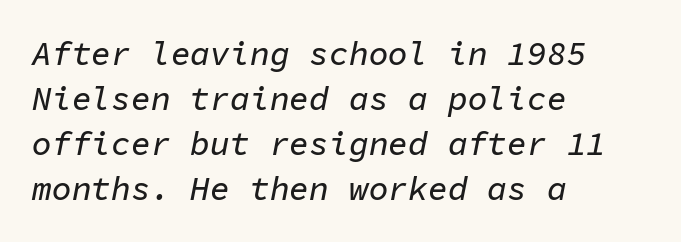
The image shows 33 px text type, italic (leaning right), monospaced; set left-aligned, normal line spacing (1.36x), normal letter spacing, not underlined; low stroke contrast and a medium x-height.
